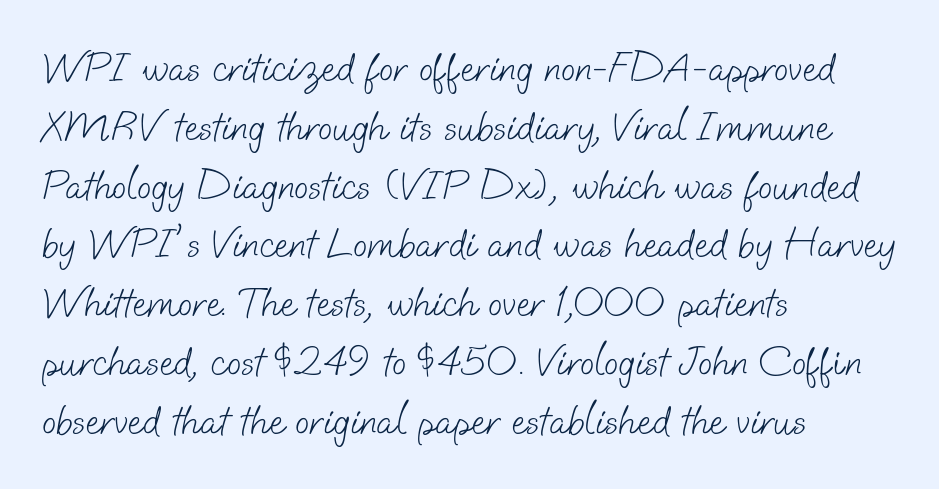
Q: Is the text bold? A: No.
Q: Is the typeface a serif or a sans-serif typeface? A: Sans-serif.
Q: Is the text underlined? A: No.
Q: How is the paragraph aligned? A: Left-aligned.
Q: Is the spacing between letters normal or unusually wide? A: Normal.
Q: Is the spacing between lines tight, normal or loose? A: Normal.
Q: Width (condensed, normal, or wide)? A: Normal.
Q: Stroke contrast? A: Low.
Q: x-height? A: Small.
Q: Monospaced? A: No.
